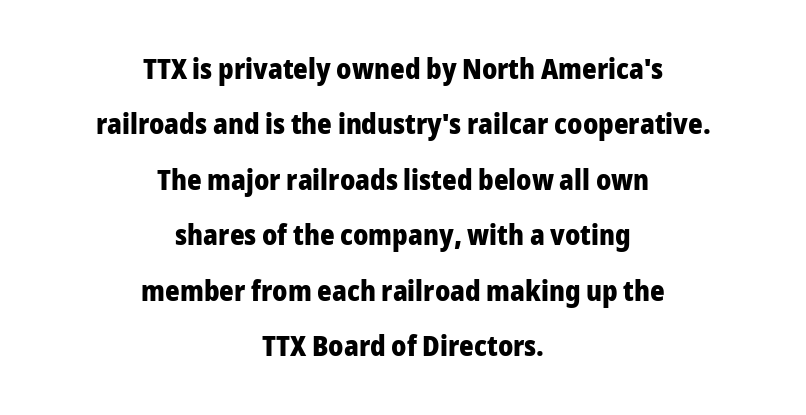
Q: Is the text bold? A: Yes.
Q: Is the text italic (slanted)? A: No, it is upright.
Q: Is the typeface a serif or a sans-serif typeface? A: Sans-serif.
Q: Is the text underlined? A: No.
Q: How is the paragraph aligned? A: Centered.
Q: Is the spacing between letters normal or unusually wide? A: Normal.
Q: Is the spacing between lines tight, normal or loose? A: Loose.
Q: Width (condensed, normal, or wide)? A: Normal.
Q: Stroke contrast? A: Low.
Q: x-height? A: Medium.
Q: Monospaced? A: No.
